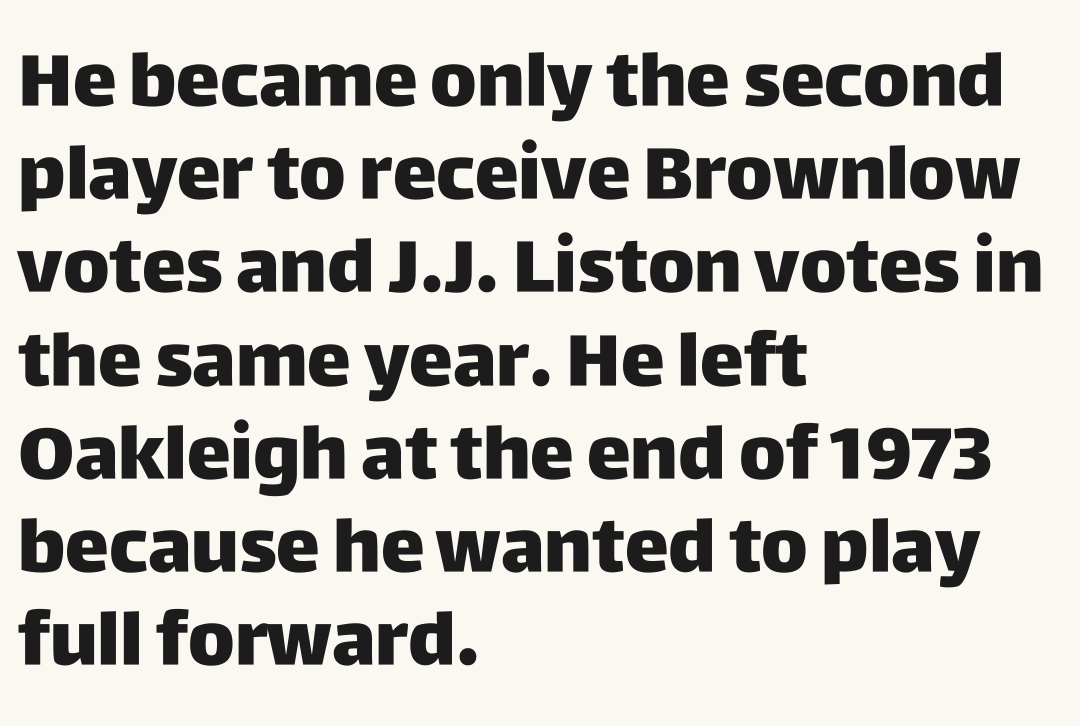
Q: Is the text bold? A: Yes.
Q: Is the text italic (slanted)? A: No, it is upright.
Q: Is the typeface a serif or a sans-serif typeface? A: Sans-serif.
Q: Is the text underlined? A: No.
Q: How is the paragraph aligned? A: Left-aligned.
Q: Is the spacing between letters normal or unusually wide? A: Normal.
Q: Is the spacing between lines tight, normal or loose? A: Normal.
Q: Width (condensed, normal, or wide)? A: Normal.
Q: Stroke contrast? A: Low.
Q: x-height? A: Large.
Q: Monospaced? A: No.
